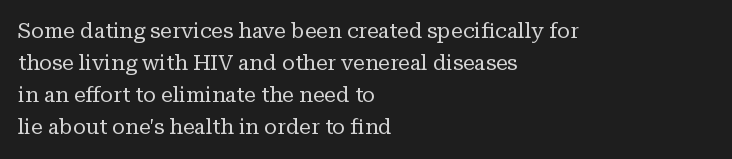
The image shows 21 px text type, upright; set left-aligned, normal line spacing (1.53x), normal letter spacing, not underlined.
